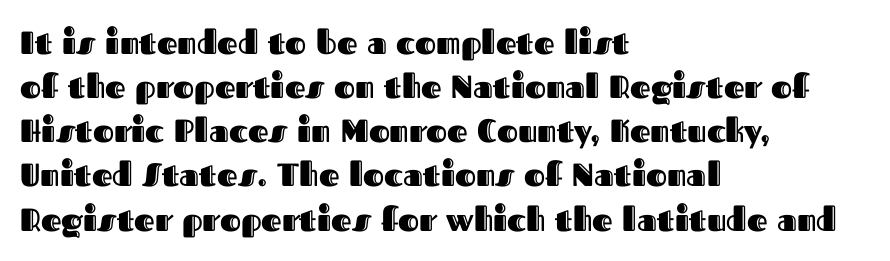
Q: Is the text italic (slanted)? A: No, it is upright.
Q: Is the text underlined? A: No.
Q: How is the paragraph aligned? A: Left-aligned.
Q: Is the spacing between letters normal or unusually wide? A: Normal.
Q: Is the spacing between lines tight, normal or loose? A: Normal.
Q: Width (condensed, normal, or wide)? A: Normal.
Q: x-height? A: Medium.
Q: Monospaced? A: No.
